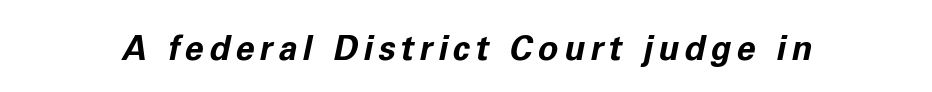
Q: Is the text bold? A: Yes.
Q: Is the text italic (slanted)? A: Yes, it leans right by about 11 degrees.
Q: Is the text underlined? A: No.
Q: Width (condensed, normal, or wide)? A: Normal.
Q: Stroke contrast? A: Low.
Q: x-height? A: Medium.
Q: Monospaced? A: No.
